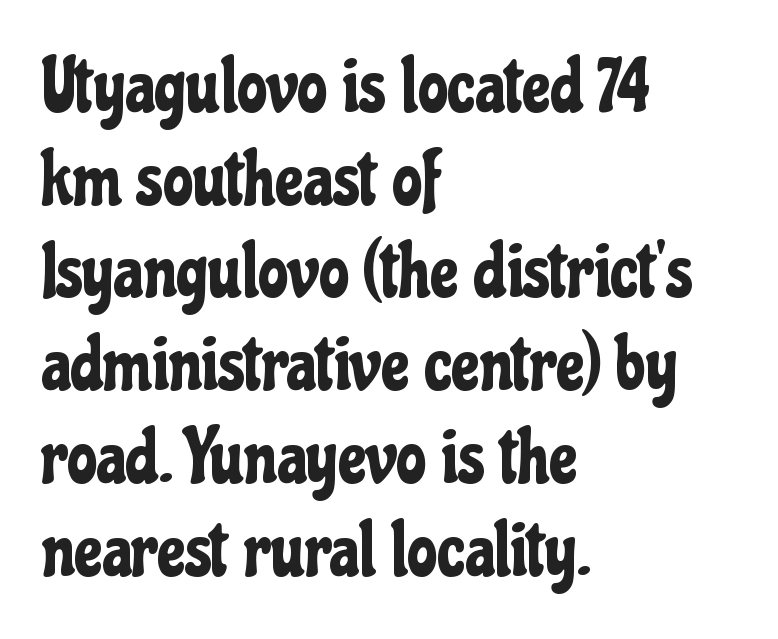
Q: Is the text italic (slanted)? A: No, it is upright.
Q: Is the typeface a serif or a sans-serif typeface? A: Sans-serif.
Q: Is the text underlined? A: No.
Q: How is the paragraph aligned? A: Left-aligned.
Q: Is the spacing between letters normal or unusually wide? A: Normal.
Q: Width (condensed, normal, or wide)? A: Condensed.
Q: Stroke contrast? A: Low.
Q: x-height? A: Medium.
Q: Monospaced? A: No.
